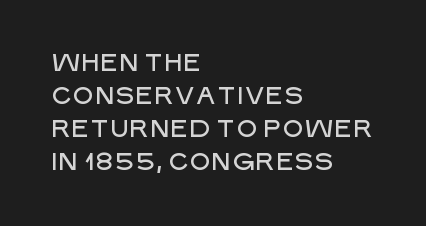
The image shows 24 px text type, upright; set left-aligned, normal line spacing (1.37x), normal letter spacing, not underlined.
